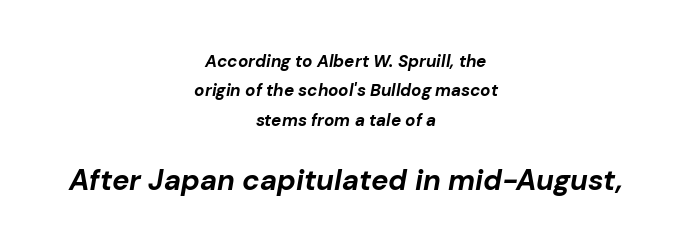
Q: Is the text bold? A: Yes.
Q: Is the text italic (slanted)? A: Yes, it leans right by about 10 degrees.
Q: Is the text underlined? A: No.
Q: How is the paragraph aligned? A: Centered.
Q: Is the spacing between letters normal or unusually wide? A: Normal.
Q: Which block of text is set in a larger size, the first (top) or the second (bottom)? A: The second (bottom) one.
Q: Width (condensed, normal, or wide)? A: Normal.
Q: Stroke contrast? A: Low.
Q: x-height? A: Medium.
Q: Monospaced? A: No.
